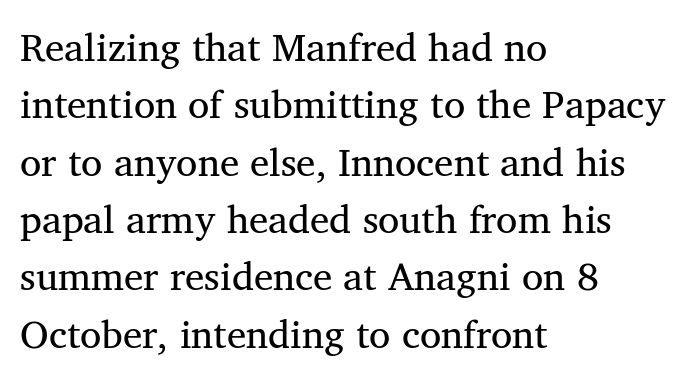
The image shows 39 px regular-weight serif type, upright; set left-aligned, normal line spacing (1.47x), normal letter spacing, not underlined; medium stroke contrast and a medium x-height.
